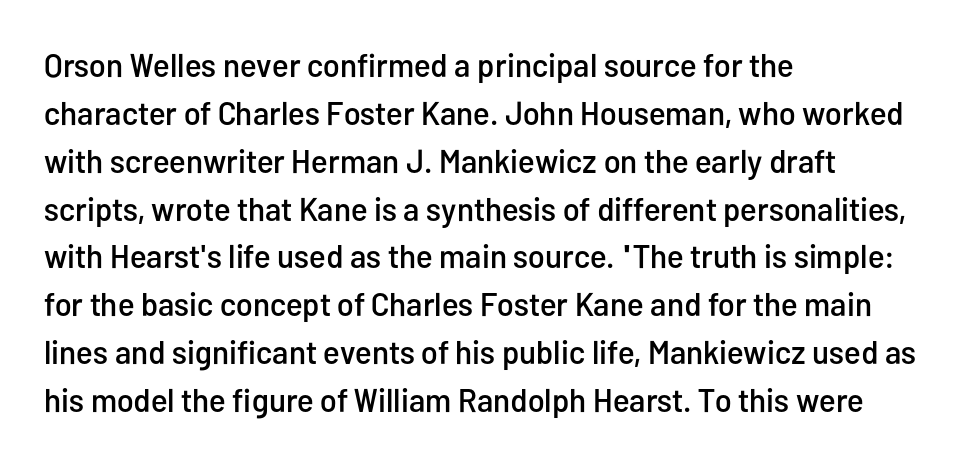
Q: Is the text italic (slanted)? A: No, it is upright.
Q: Is the typeface a serif or a sans-serif typeface? A: Sans-serif.
Q: Is the text underlined? A: No.
Q: How is the paragraph aligned? A: Left-aligned.
Q: Is the spacing between letters normal or unusually wide? A: Normal.
Q: Is the spacing between lines tight, normal or loose? A: Normal.
Q: Width (condensed, normal, or wide)? A: Condensed.
Q: Stroke contrast? A: Low.
Q: x-height? A: Medium.
Q: Monospaced? A: No.
